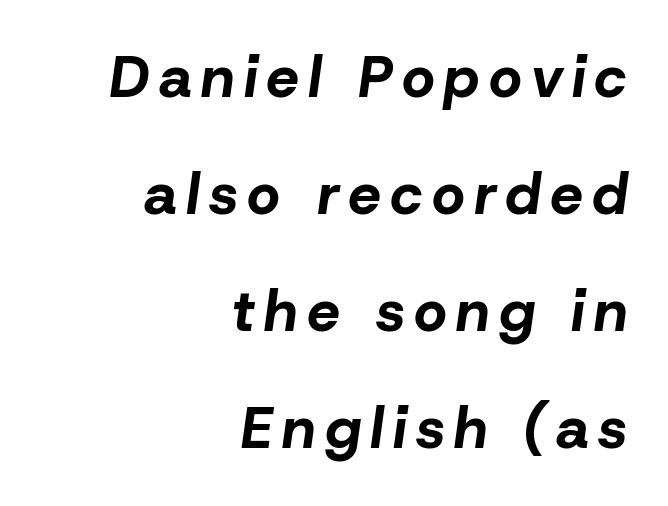
{"italic": "yes", "lean": "right", "slant_degrees": 8, "bold": "yes", "weight": "bold", "width": "normal", "stroke_contrast": "low", "x_height": "medium", "monospaced": "no", "underline": "no", "align": "right", "line_spacing": "loose", "line_spacing_ratio": 2.02, "glyph_px": 58}
